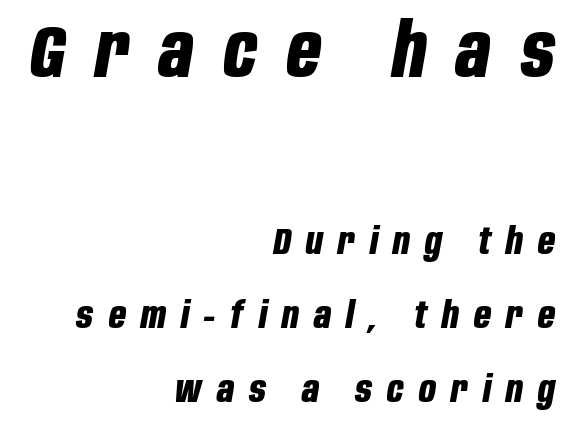
Q: Is the text bold? A: Yes.
Q: Is the text italic (slanted)? A: Yes, it leans right by about 10 degrees.
Q: Is the text underlined? A: No.
Q: How is the paragraph aligned? A: Right-aligned.
Q: Is the spacing between letters normal or unusually wide? A: Unusually wide.
Q: Is the spacing between lines tight, normal or loose? A: Loose.
Q: Which block of text is set in a larger size, the first (top) or the second (bottom)? A: The first (top) one.
Q: Width (condensed, normal, or wide)? A: Condensed.
Q: Stroke contrast? A: Low.
Q: x-height? A: Large.
Q: Monospaced? A: No.
